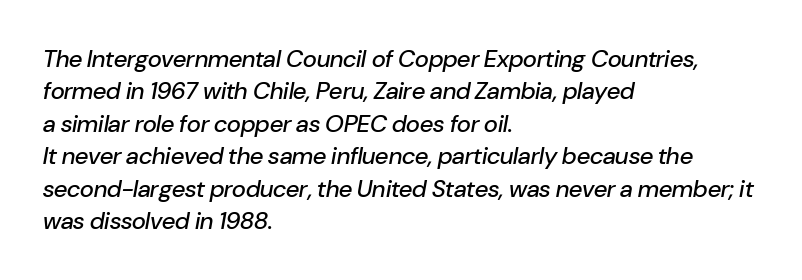
You could call the tracking neutral — neither tight nor loose. The space directly below the letters is spotless. These lines sit exactly where default settings would place them. The rag falls on the right side of this text block. Would a proofreader flag this as italicized? Yes.
